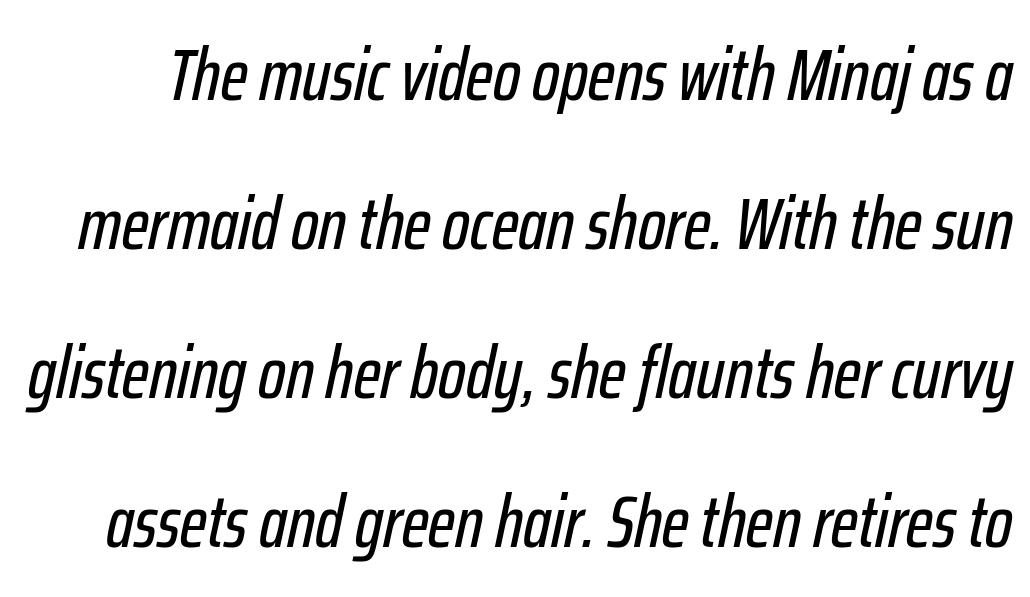
The rendering uses a large line-height, opening up the rows. Proportional: the letters do not fall into vertical columns. Check under the words: just untouched page. Caption: standard tracking, unaltered. A typesetter would mark this as italic.
